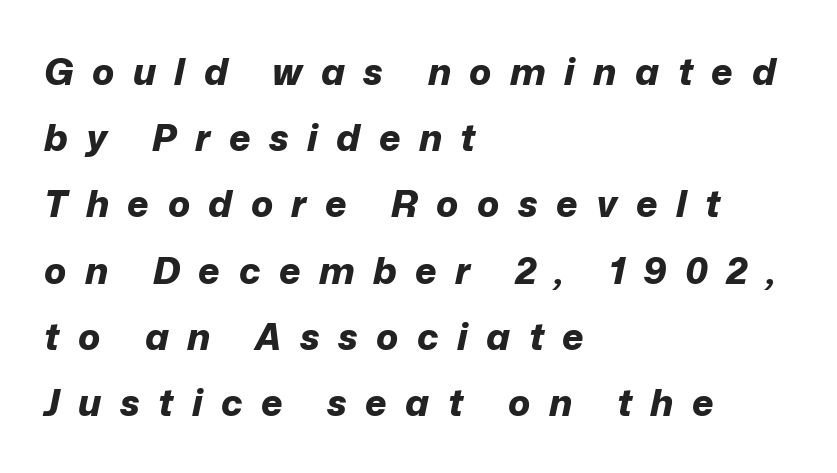
{"italic": "yes", "lean": "right", "slant_degrees": 12, "bold": "yes", "weight": "bold", "width": "normal", "stroke_contrast": "low", "x_height": "medium", "monospaced": "no", "underline": "no", "align": "left", "line_spacing_ratio": 1.79, "letter_spacing": "wide", "letter_spacing_em": 0.5, "glyph_px": 37}
